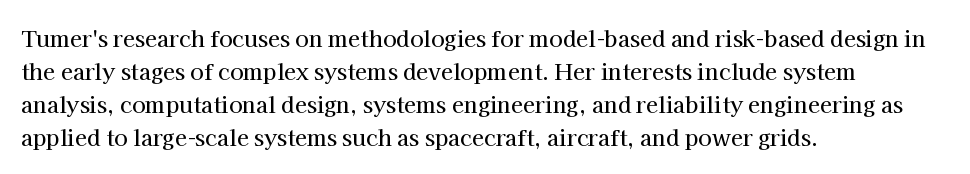
Q: Is the text italic (slanted)? A: No, it is upright.
Q: Is the text underlined? A: No.
Q: How is the paragraph aligned? A: Left-aligned.
Q: Is the spacing between letters normal or unusually wide? A: Normal.
Q: Is the spacing between lines tight, normal or loose? A: Normal.
